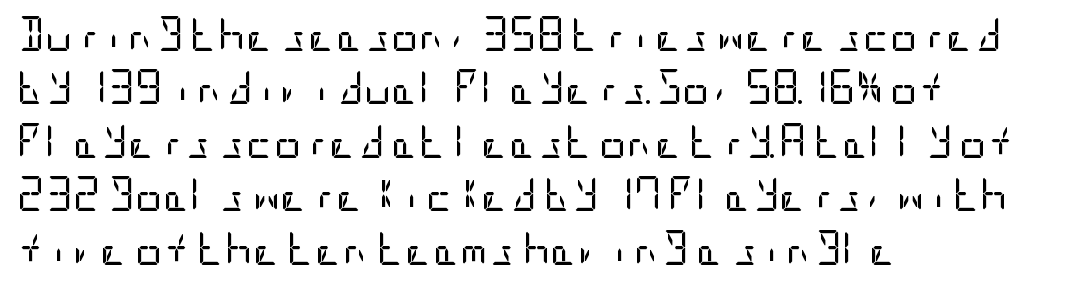
Spacing between characters is what you'd get straight out of the box. Descender tails drop into unmarked territory. Compared with typical paragraphs, the rows here are spaced about the same. The axis of the letterforms is exactly vertical. Every row of glyphs begins at an identical x-position on the left.
